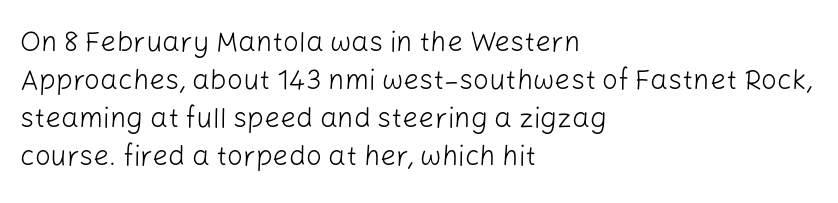
The image shows 28 px light sans-serif type, upright; set left-aligned, normal line spacing (1.36x), normal letter spacing, not underlined; low stroke contrast and a medium x-height.
